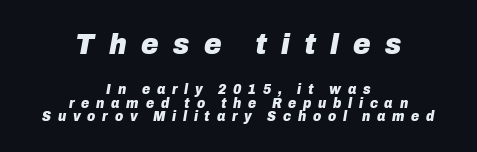
The image shows 30 px heavy type, italic (leaning right); set centered, tight line spacing (0.99x), unusually wide letter spacing (+0.48 em), not underlined; the first (top) block is 2.14x larger; low stroke contrast and a medium x-height.
